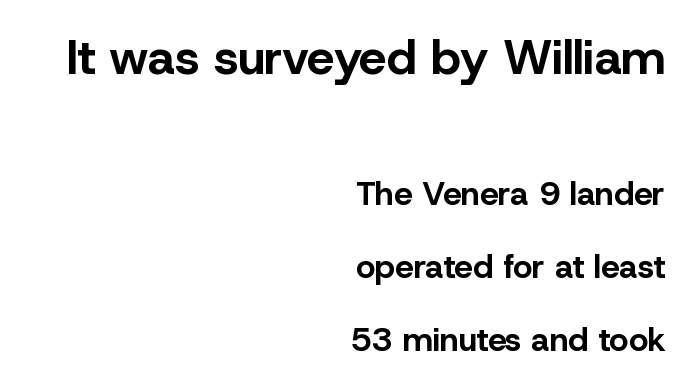
Q: Is the text bold? A: Yes.
Q: Is the text italic (slanted)? A: No, it is upright.
Q: Is the typeface a serif or a sans-serif typeface? A: Sans-serif.
Q: Is the text underlined? A: No.
Q: How is the paragraph aligned? A: Right-aligned.
Q: Is the spacing between letters normal or unusually wide? A: Normal.
Q: Is the spacing between lines tight, normal or loose? A: Loose.
Q: Which block of text is set in a larger size, the first (top) or the second (bottom)? A: The first (top) one.
Q: Width (condensed, normal, or wide)? A: Normal.
Q: Stroke contrast? A: Low.
Q: x-height? A: Medium.
Q: Monospaced? A: No.
